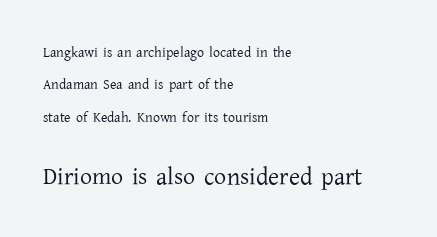
{"italic": "no", "bold": "no", "underline": "no", "align": "left", "line_spacing": "loose", "line_spacing_ratio": 2.32, "letter_spacing": "normal", "letter_spacing_em": 0.0, "larger_block": "second", "size_ratio": 1.71, "glyph_px": 24}
